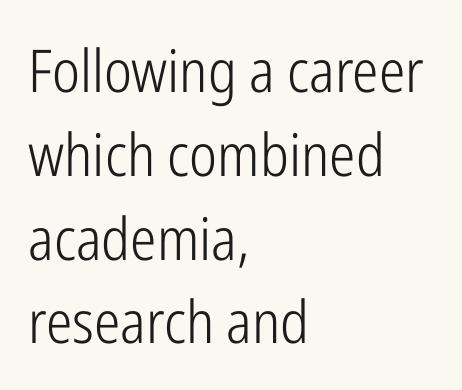
The image shows 59 px light, condensed sans-serif type, upright; set left-aligned, normal line spacing (1.42x), normal letter spacing, not underlined; low stroke contrast and a medium x-height.
